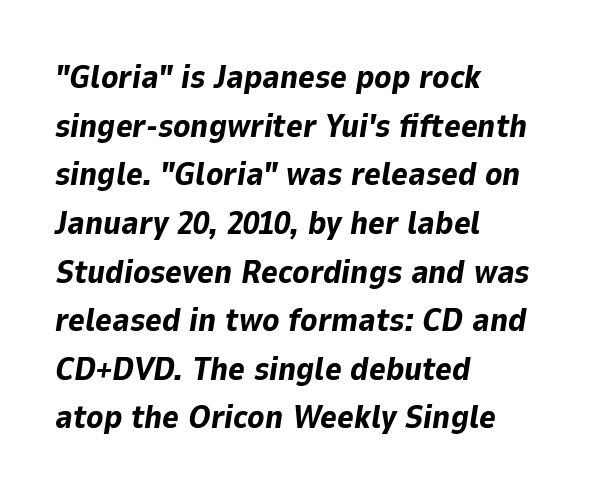
These words are printed bold, with thick strokes throughout. Character widths vary here, with narrow letters taking less room than wide ones. A classic flush-left, rag-right setting is used for this passage. A clean baseline with only descenders dipping below it. Yep, that's italic — everything's leaning.
